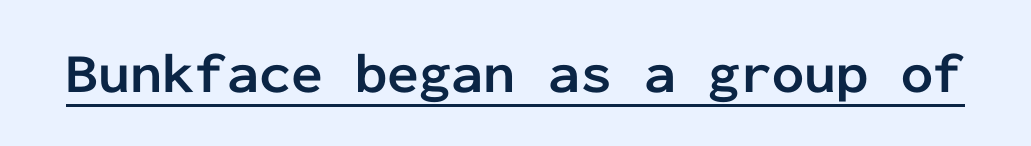
A continuous stroke trails under the words, as in a hyperlink. Each letter, wide or thin by design, is forced into the same width here. Notice how the stems are strictly vertical — no italics here. This is heavy type, rendered in bold.
